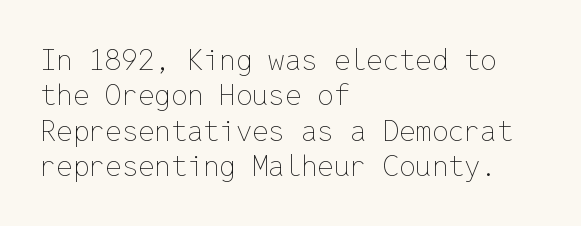
The ragged edge is on the right, which tells us the setting is flush left. This is roman type, the default non-slanted kind. The letters march in equal steps, a hallmark of fixed-pitch type. The passage shown is not bold in any degree.
